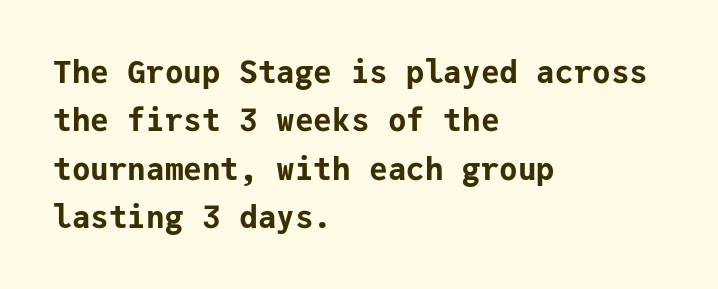
{"serif": "no", "italic": "no", "bold": "yes", "weight": "bold", "width": "normal", "stroke_contrast": "low", "x_height": "medium", "monospaced": "yes", "underline": "no", "align": "left", "line_spacing": "normal", "line_spacing_ratio": 1.56, "letter_spacing": "normal", "letter_spacing_em": 0.0, "glyph_px": 31}
